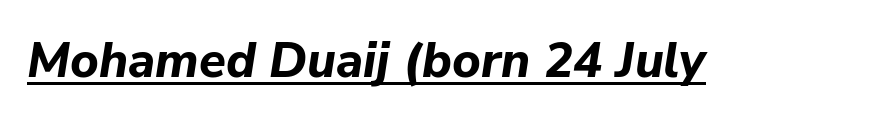
Q: Is the text bold? A: Yes.
Q: Is the text italic (slanted)? A: Yes, it leans right by about 9 degrees.
Q: Is the text underlined? A: Yes.
Q: Is the spacing between letters normal or unusually wide? A: Normal.
Q: Width (condensed, normal, or wide)? A: Normal.
Q: Stroke contrast? A: Low.
Q: x-height? A: Medium.
Q: Monospaced? A: No.
